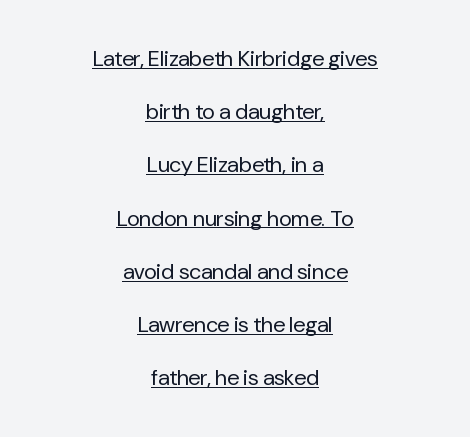
Like a heading marked for emphasis, these lines bear an underscore. Characters follow at the spacing the type designer built in. What's the leading like? Stretched, with rows far apart. Where is the straight margin? There isn't one; the lines are centered. Ordinary non-slanted type is in use. The passage shown is not bold in any degree.
